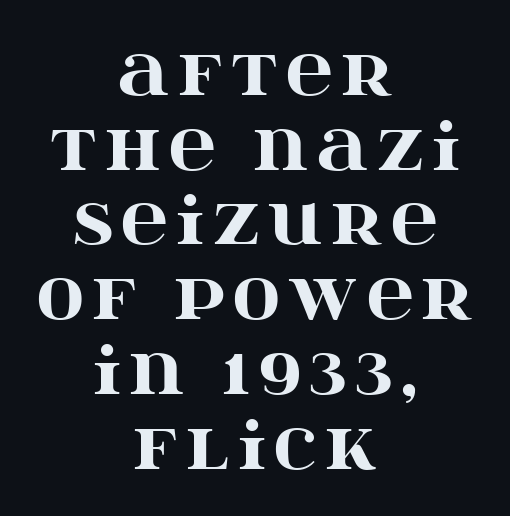
{"serif": "yes", "italic": "no", "bold": "yes", "weight": "heavy", "width": "wide", "stroke_contrast": "high", "x_height": "large", "monospaced": "no", "underline": "no", "align": "center", "line_spacing": "tight", "line_spacing_ratio": 1.15, "glyph_px": 65}
